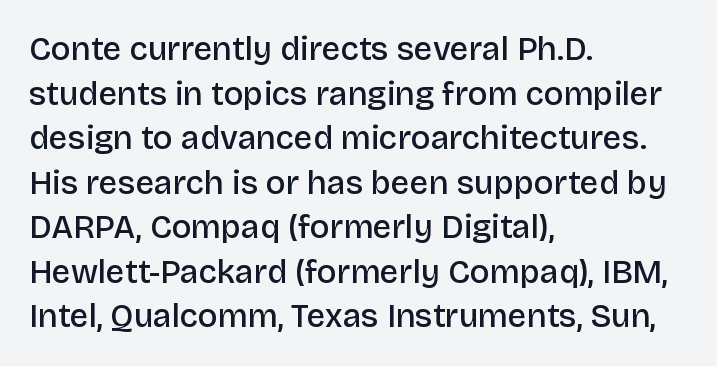
Q: Is the text bold? A: Semi-bold.
Q: Is the text italic (slanted)? A: No, it is upright.
Q: Is the typeface a serif or a sans-serif typeface? A: Sans-serif.
Q: Is the text underlined? A: No.
Q: How is the paragraph aligned? A: Left-aligned.
Q: Is the spacing between letters normal or unusually wide? A: Normal.
Q: Is the spacing between lines tight, normal or loose? A: Normal.
Q: Width (condensed, normal, or wide)? A: Normal.
Q: Stroke contrast? A: Low.
Q: x-height? A: Large.
Q: Monospaced? A: No.
